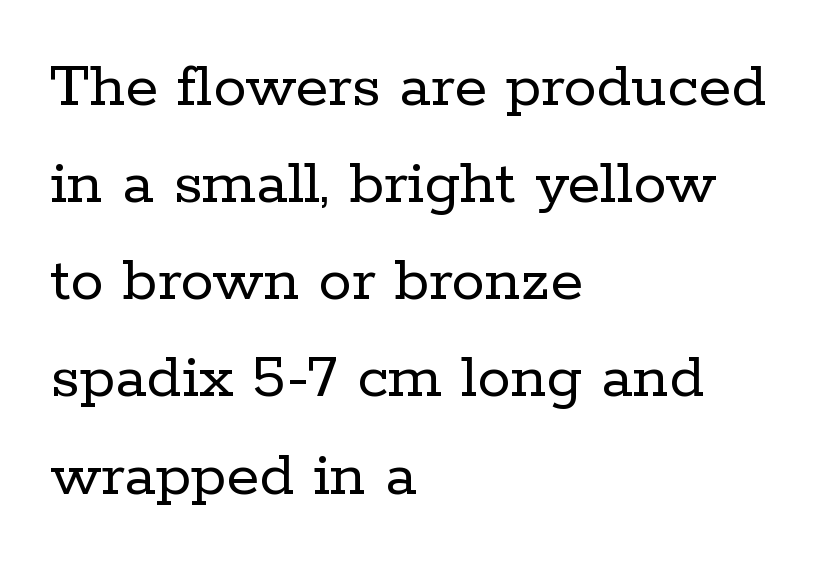
Q: Is the text bold? A: No.
Q: Is the text italic (slanted)? A: No, it is upright.
Q: Is the typeface a serif or a sans-serif typeface? A: Serif.
Q: Is the text underlined? A: No.
Q: How is the paragraph aligned? A: Left-aligned.
Q: Is the spacing between letters normal or unusually wide? A: Normal.
Q: Is the spacing between lines tight, normal or loose? A: Normal.
Q: Width (condensed, normal, or wide)? A: Normal.
Q: Stroke contrast? A: Low.
Q: x-height? A: Medium.
Q: Monospaced? A: No.
